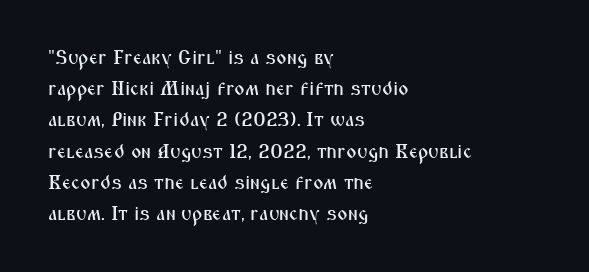
The image shows 20 px text type, upright; set left-aligned, normal line spacing (1.56x), normal letter spacing, not underlined.
